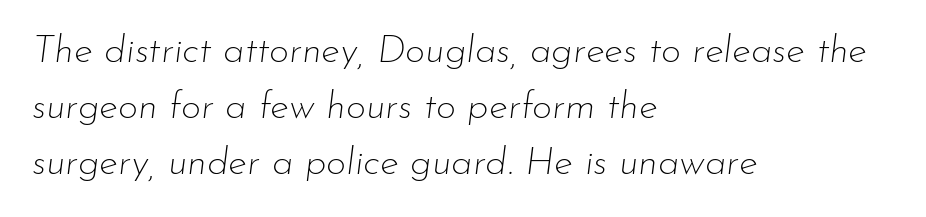
The image shows 39 px thin type, italic (leaning right); set left-aligned, normal line spacing (1.44x), normal letter spacing, not underlined; low stroke contrast and a small x-height.
